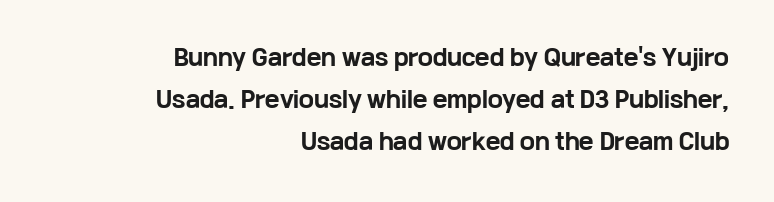
The image shows 22 px bold type, upright; set right-aligned, loose line spacing (1.91x), normal letter spacing, not underlined.
